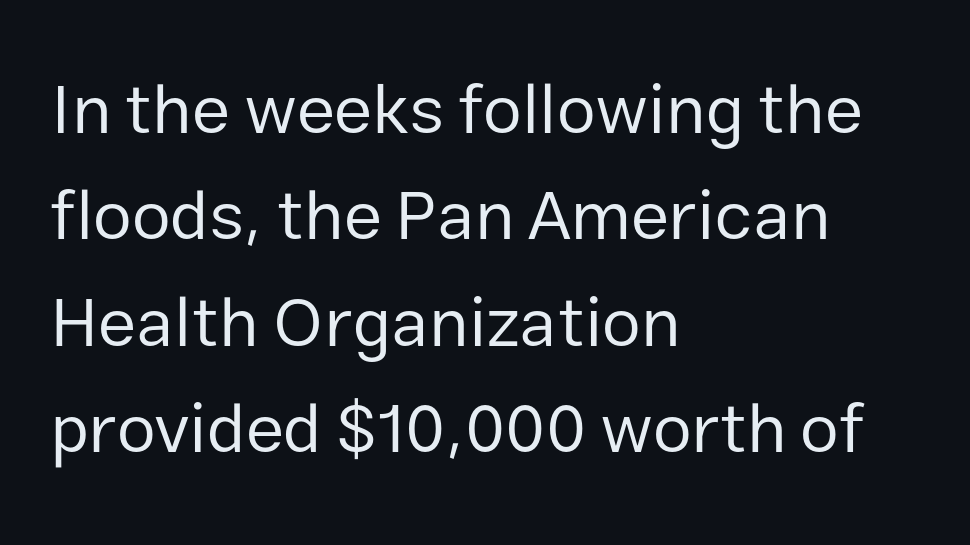
The image shows 70 px regular-weight sans-serif type, upright; set left-aligned, normal line spacing (1.52x), normal letter spacing, not underlined; low stroke contrast and a medium x-height.
